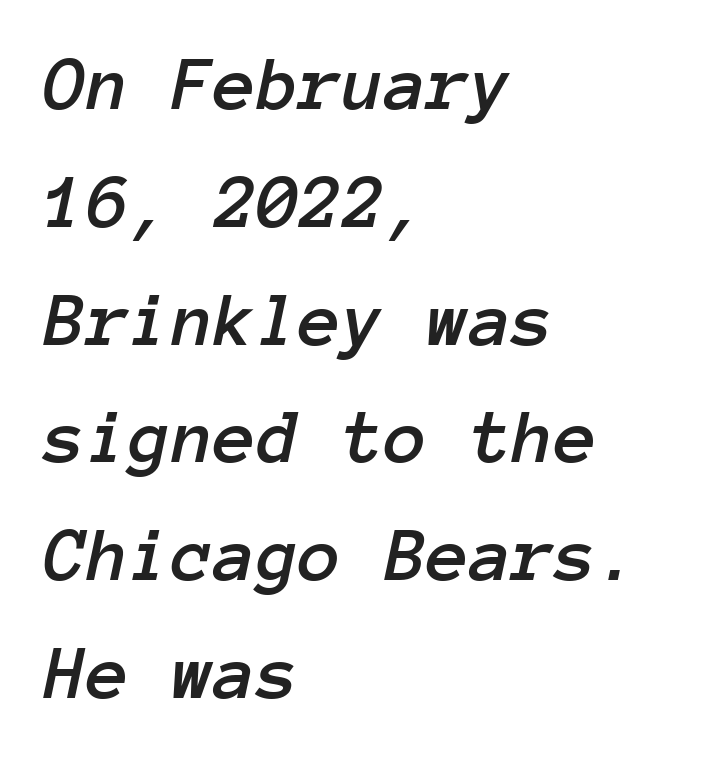
The glyphs are unaccompanied by any horizontal stroke below them. Line beginnings align vertically; line endings do not. Horizontal bands of white between lines are of average thickness. In terms of posture, this sample is oblique.
